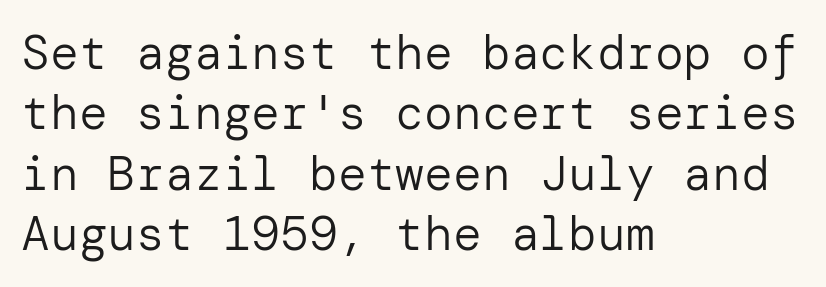
Unlike italic type, these characters show no tilt at all. Any mark beneath the type? The region is blank. Which margin do the lines hug? The left one — the right edge is uneven. This block has exactly the height ordinary leading produces. These lines keep a tight, regular rhythm from letter to letter.
